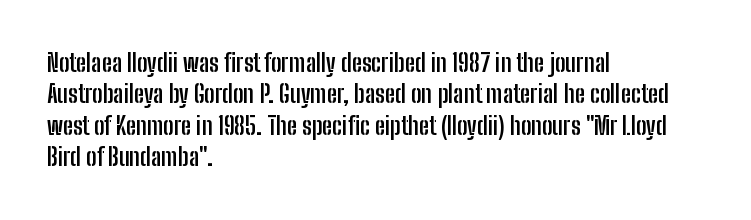
{"italic": "no", "bold": "yes", "underline": "no", "align": "left", "line_spacing": "normal", "line_spacing_ratio": 1.26, "letter_spacing": "normal", "letter_spacing_em": 0.0, "glyph_px": 25}
